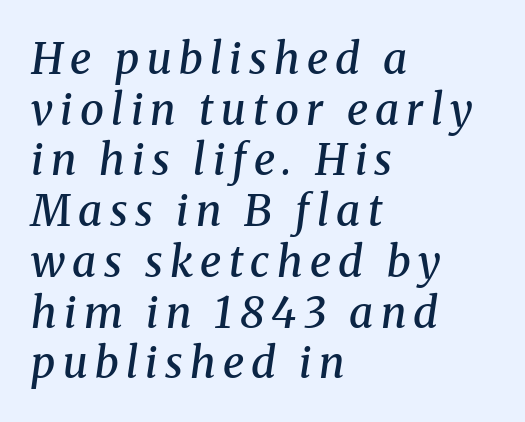
These lines stack with their left ends in a neat column. Letterform terminals end in serifs throughout the passage. Descender tails drop into unmarked territory. The rendering uses a semibold face; strokes are thickened but not to full bold. Would a proofreader flag this as italicized? Yes. The face used here is proportionally spaced, like ordinary book or web type.
